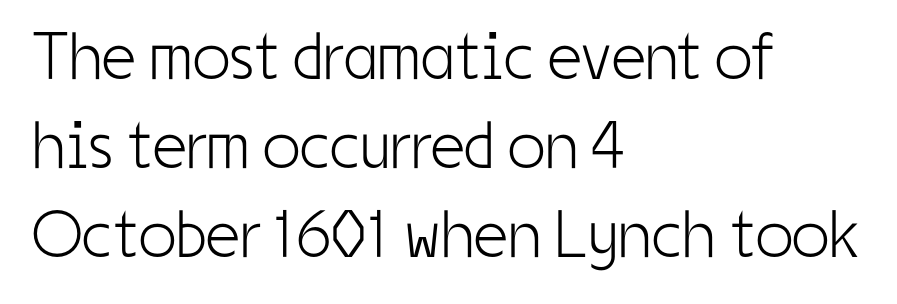
{"serif": "no", "italic": "no", "bold": "no", "weight": "light", "width": "condensed", "stroke_contrast": "low", "x_height": "medium", "monospaced": "no", "underline": "no", "align": "left", "line_spacing": "normal", "line_spacing_ratio": 1.33, "letter_spacing": "normal", "letter_spacing_em": 0.0, "glyph_px": 67}
